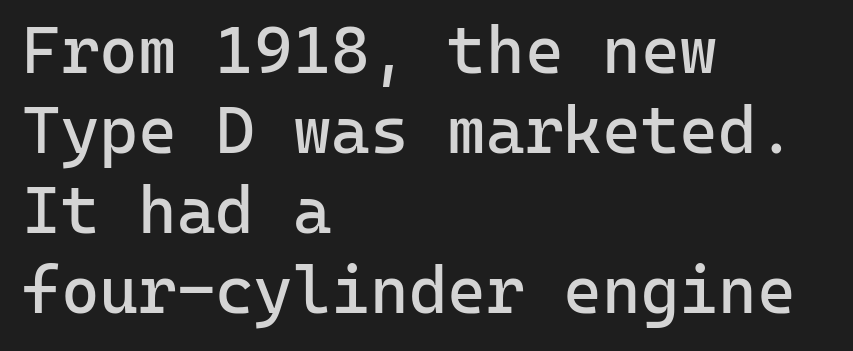
Stroke thickness stays within the range of a standard reading face or lighter. Each row of text sits above clean, open space. Is the block centered? No — it sits flush against the left margin. Serifs: no, the terminals of the letterforms are clean. Nope, not italic — everything's standing straight.
